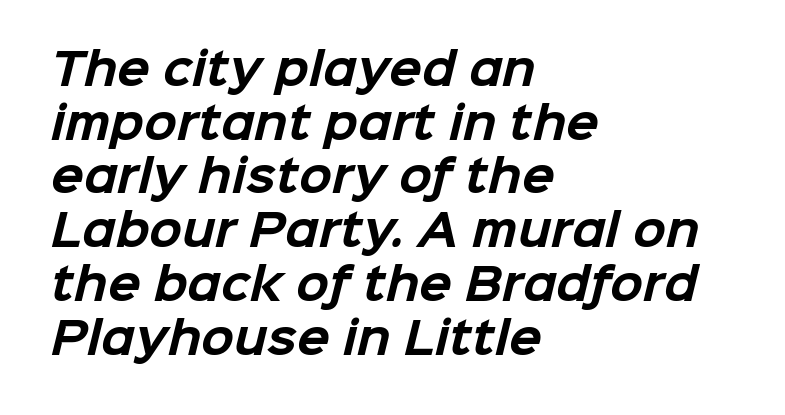
The image shows 43 px bold sans-serif type; set left-aligned, normal line spacing (1.25x), normal letter spacing, not underlined; low stroke contrast and a medium x-height.
